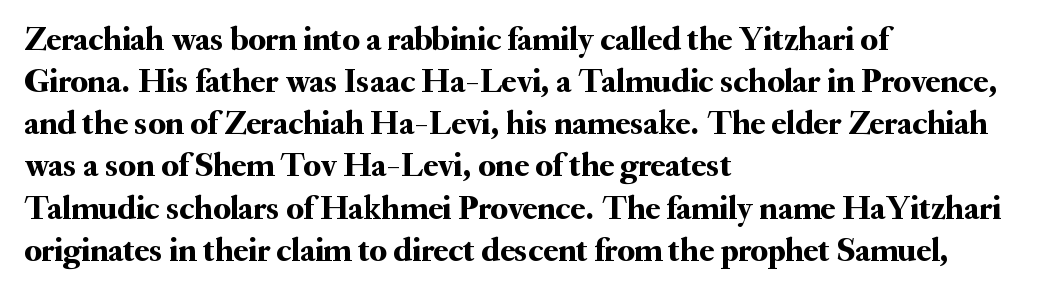
Q: Is the text italic (slanted)? A: No, it is upright.
Q: Is the typeface a serif or a sans-serif typeface? A: Serif.
Q: Is the text underlined? A: No.
Q: How is the paragraph aligned? A: Left-aligned.
Q: Is the spacing between letters normal or unusually wide? A: Normal.
Q: Width (condensed, normal, or wide)? A: Normal.
Q: Stroke contrast? A: Medium.
Q: x-height? A: Small.
Q: Monospaced? A: No.
